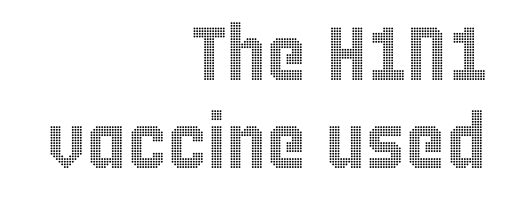
{"italic": "no", "width": "condensed", "x_height": "large", "monospaced": "no", "underline": "no", "align": "right", "line_spacing_ratio": 1.16, "letter_spacing": "normal", "letter_spacing_em": 0.0, "glyph_px": 76}
